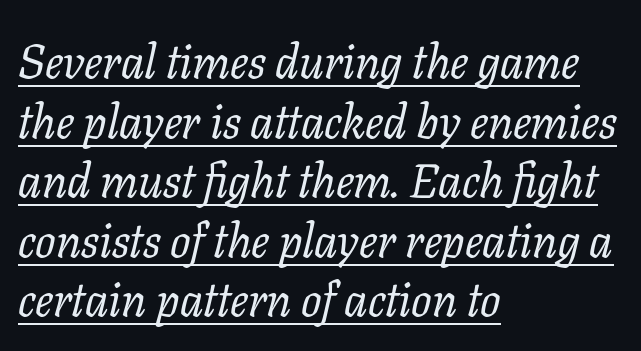
{"serif": "yes", "italic": "yes", "lean": "right", "slant_degrees": 11, "bold": "no", "weight": "regular", "width": "normal", "stroke_contrast": "low", "x_height": "medium", "monospaced": "no", "underline": "yes", "align": "left", "line_spacing_ratio": 1.24, "letter_spacing": "normal", "letter_spacing_em": 0.0, "glyph_px": 48}
